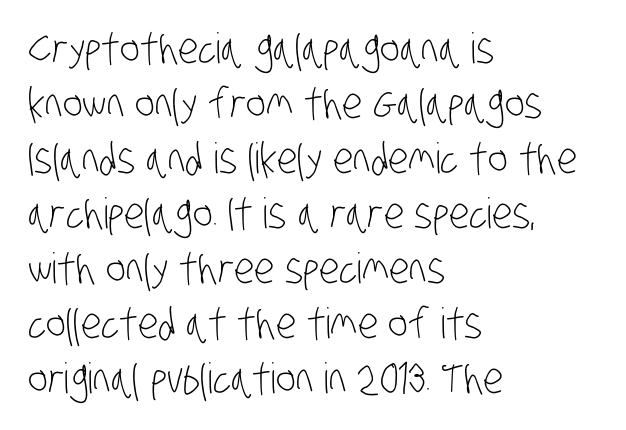
{"serif": "no", "bold": "no", "weight": "light", "width": "condensed", "stroke_contrast": "low", "x_height": "large", "monospaced": "no", "underline": "no", "align": "left", "line_spacing": "normal", "line_spacing_ratio": 1.31, "letter_spacing": "normal", "letter_spacing_em": 0.0, "glyph_px": 42}
